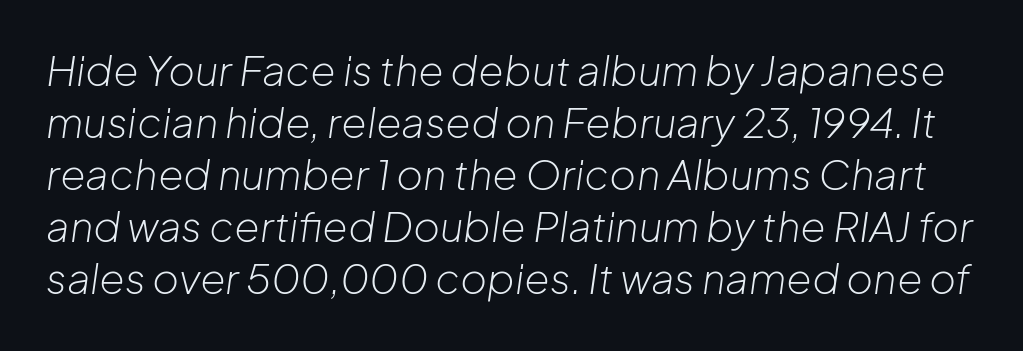
Q: Is the text bold? A: No.
Q: Is the text italic (slanted)? A: Yes, it leans right by about 8 degrees.
Q: Is the text underlined? A: No.
Q: Is the spacing between letters normal or unusually wide? A: Normal.
Q: Is the spacing between lines tight, normal or loose? A: Normal.
Q: Width (condensed, normal, or wide)? A: Normal.
Q: Stroke contrast? A: Low.
Q: x-height? A: Medium.
Q: Monospaced? A: No.
